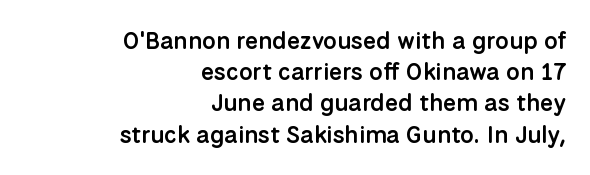
Q: Is the text bold? A: Semi-bold.
Q: Is the text italic (slanted)? A: No, it is upright.
Q: Is the text underlined? A: No.
Q: How is the paragraph aligned? A: Right-aligned.
Q: Is the spacing between letters normal or unusually wide? A: Normal.
Q: Is the spacing between lines tight, normal or loose? A: Normal.
